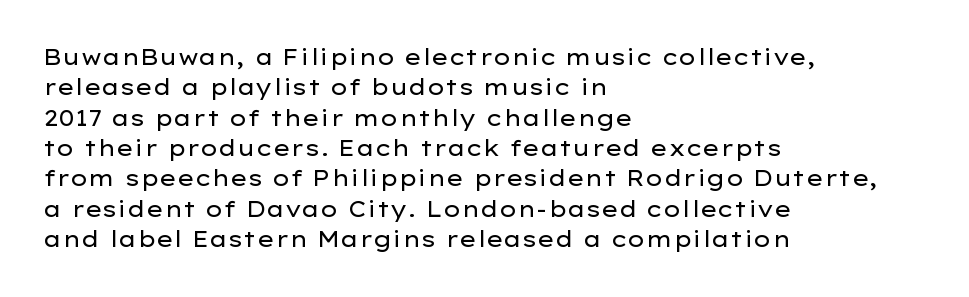
{"italic": "no", "bold": "no", "underline": "no", "align": "left", "line_spacing": "normal", "line_spacing_ratio": 1.38, "letter_spacing": "normal", "letter_spacing_em": 0.0, "glyph_px": 22}
